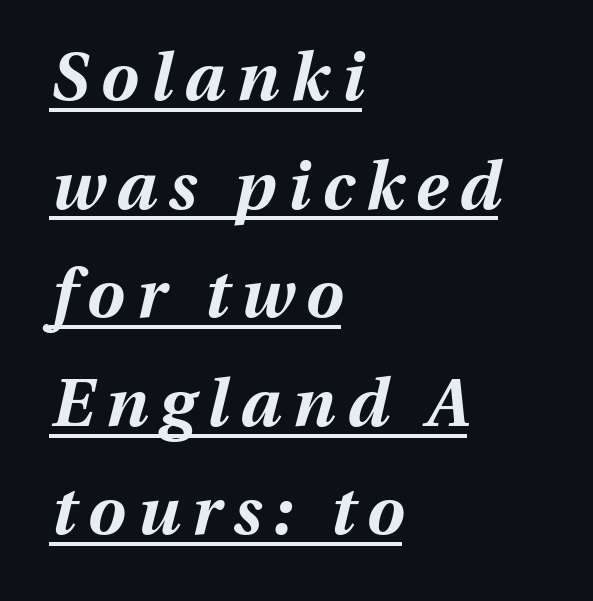
Q: Is the text bold? A: Yes.
Q: Is the text italic (slanted)? A: Yes, it leans right by about 13 degrees.
Q: Is the text underlined? A: Yes.
Q: How is the paragraph aligned? A: Left-aligned.
Q: Is the spacing between lines tight, normal or loose? A: Normal.
Q: Width (condensed, normal, or wide)? A: Normal.
Q: Stroke contrast? A: Medium.
Q: x-height? A: Medium.
Q: Monospaced? A: No.
